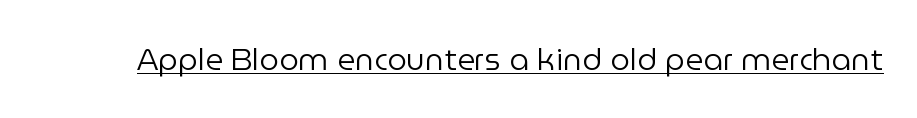
Counters stay open thanks to moderate or lighter strokes. I'd call this a sans setting — the letters go barefoot. This rendering features underlined lettering. The line texture is even and compact thanks to regular tracking. In terms of posture, this sample is upright.
